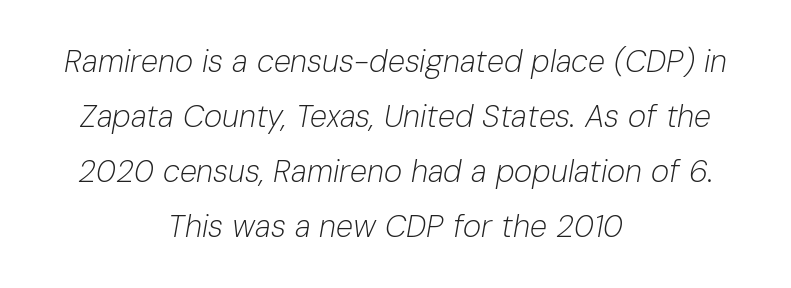
It's the slanting kind of type. The lines are quadded center. There is no visible air inserted between adjacent glyphs. The letters look calm and open, with moderate or lighter stems. The face used here is proportionally spaced, like ordinary book or web type.
